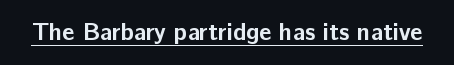
Q: Is the text bold? A: Yes.
Q: Is the text italic (slanted)? A: No, it is upright.
Q: Is the text underlined? A: Yes.
Q: Is the spacing between letters normal or unusually wide? A: Normal.
